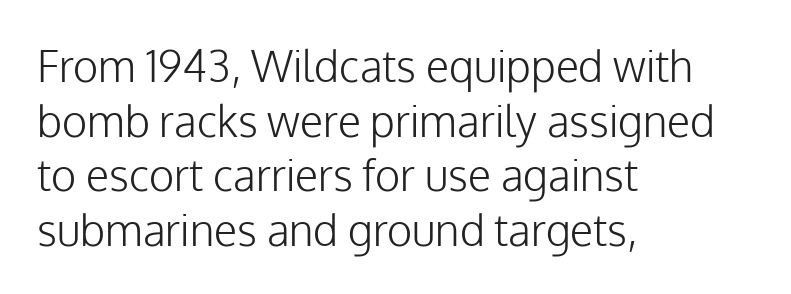
A classic flush-left, rag-right setting is used for this passage. Underline: absent. Stem width sits at or under what a default text font uses. Each letter keeps its own natural width here, so spacing adapts to shape. Serifs: no, the terminals of the letterforms are clean. One glance says typical: line gaps are just what's usual.
